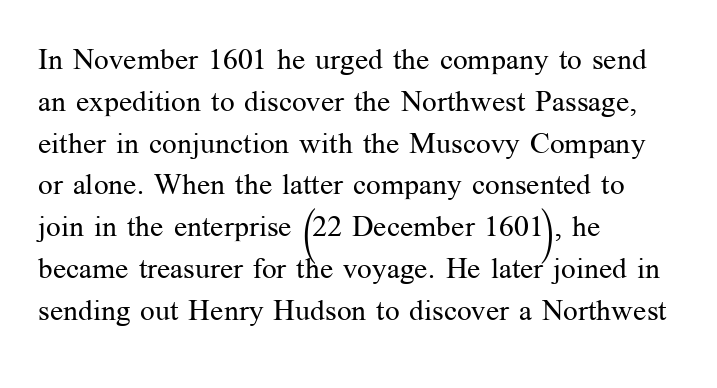
The image shows 29 px regular-weight serif type, upright; set left-aligned, normal line spacing (1.44x), normal letter spacing, not underlined; medium stroke contrast and a medium x-height.
